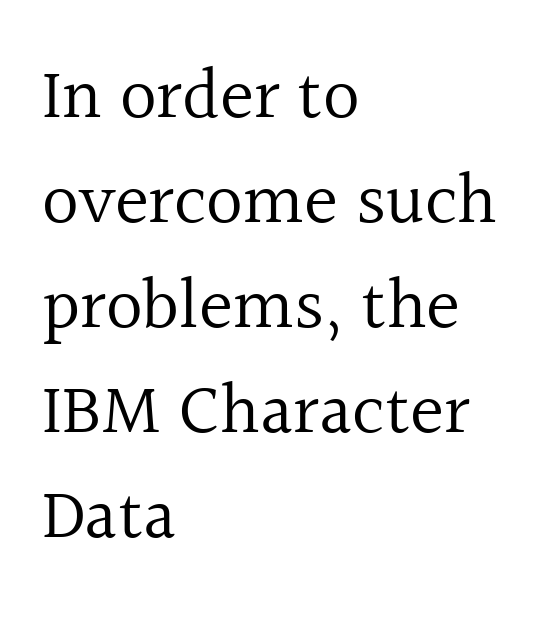
Q: Is the text bold? A: No.
Q: Is the text italic (slanted)? A: No, it is upright.
Q: Is the typeface a serif or a sans-serif typeface? A: Serif.
Q: Is the text underlined? A: No.
Q: How is the paragraph aligned? A: Left-aligned.
Q: Is the spacing between letters normal or unusually wide? A: Normal.
Q: Is the spacing between lines tight, normal or loose? A: Normal.
Q: Width (condensed, normal, or wide)? A: Normal.
Q: x-height? A: Medium.
Q: Monospaced? A: No.
